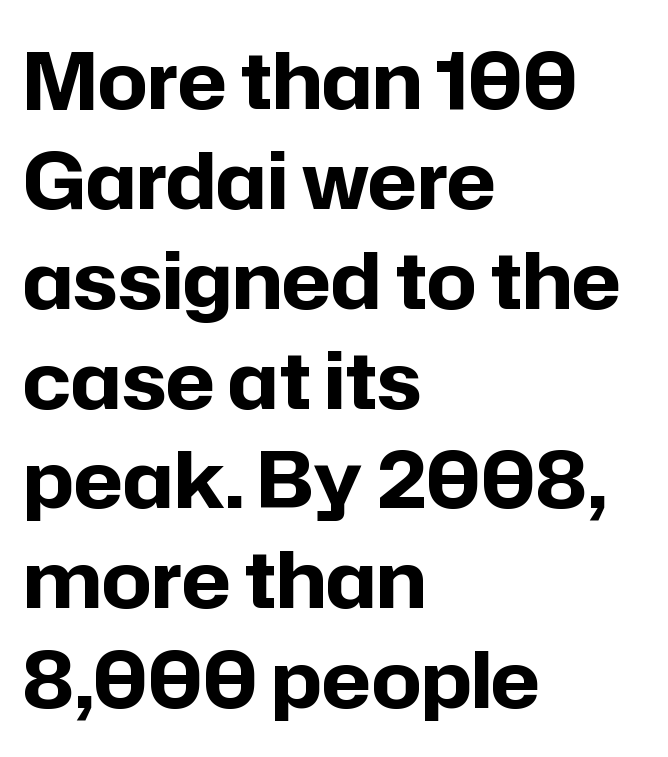
The image shows 78 px bold sans-serif type, upright; set left-aligned, normal line spacing (1.28x), normal letter spacing, not underlined; low stroke contrast and a medium x-height.
